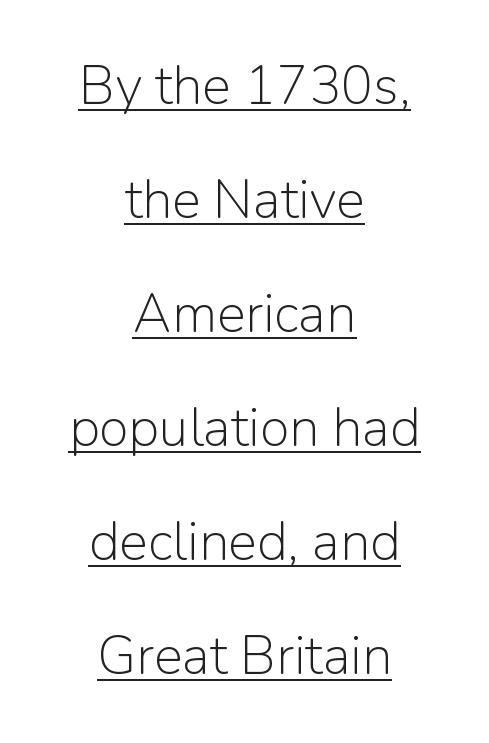
Q: Is the text bold? A: No.
Q: Is the text italic (slanted)? A: No, it is upright.
Q: Is the typeface a serif or a sans-serif typeface? A: Sans-serif.
Q: Is the text underlined? A: Yes.
Q: How is the paragraph aligned? A: Centered.
Q: Is the spacing between letters normal or unusually wide? A: Normal.
Q: Is the spacing between lines tight, normal or loose? A: Loose.
Q: Width (condensed, normal, or wide)? A: Normal.
Q: Stroke contrast? A: Low.
Q: x-height? A: Medium.
Q: Monospaced? A: No.
